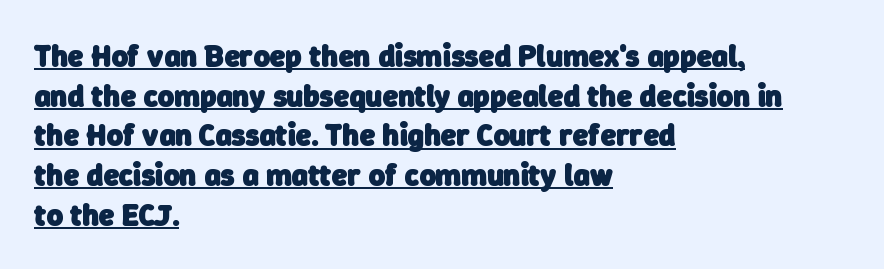
Q: Is the text bold? A: Yes.
Q: Is the typeface a serif or a sans-serif typeface? A: Sans-serif.
Q: Is the text underlined? A: Yes.
Q: How is the paragraph aligned? A: Left-aligned.
Q: Is the spacing between letters normal or unusually wide? A: Normal.
Q: Is the spacing between lines tight, normal or loose? A: Normal.
Q: Width (condensed, normal, or wide)? A: Normal.
Q: Stroke contrast? A: Low.
Q: x-height? A: Medium.
Q: Monospaced? A: No.
